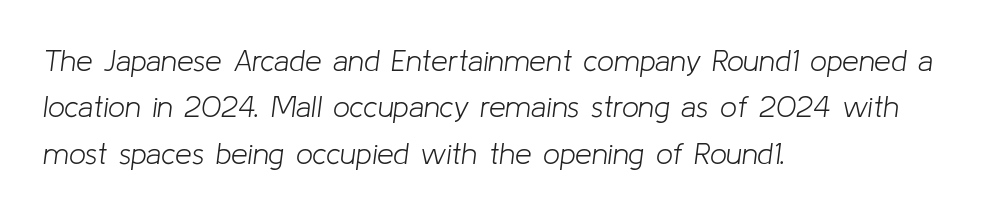
{"italic": "yes", "lean": "right", "slant_degrees": 8, "bold": "no", "weight": "light", "width": "normal", "stroke_contrast": "low", "x_height": "medium", "monospaced": "no", "underline": "no", "align": "left", "line_spacing": "normal", "line_spacing_ratio": 1.55, "letter_spacing": "normal", "letter_spacing_em": 0.0, "glyph_px": 30}
